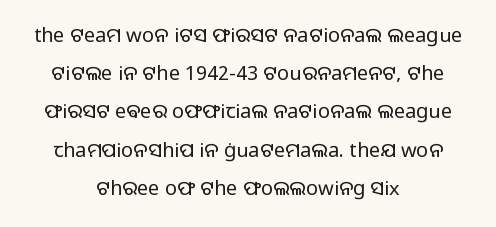
Is the block centered? Yes — each line is placed symmetrically about the middle. Weight: in the light-to-regular range. A bare baseline throughout the passage. Vertically, the passage feels expansive, rows floating well apart. This sample uses plain, unmodified letter spacing.
